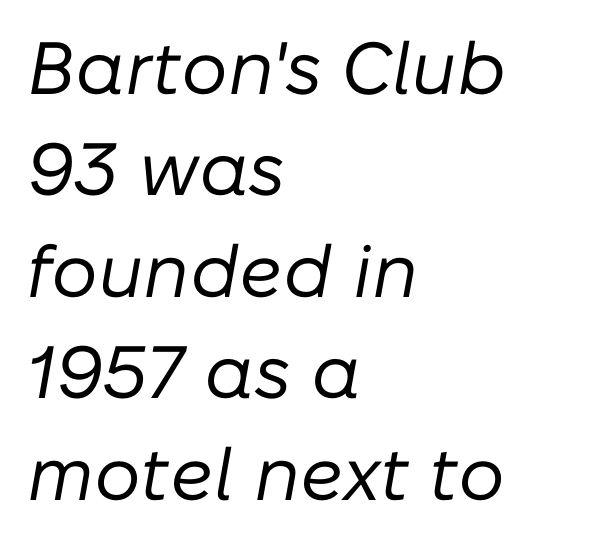
Q: Is the text bold? A: No.
Q: Is the text italic (slanted)? A: Yes, it leans right by about 10 degrees.
Q: Is the text underlined? A: No.
Q: How is the paragraph aligned? A: Left-aligned.
Q: Is the spacing between letters normal or unusually wide? A: Normal.
Q: Is the spacing between lines tight, normal or loose? A: Normal.
Q: Width (condensed, normal, or wide)? A: Normal.
Q: Stroke contrast? A: Low.
Q: x-height? A: Medium.
Q: Monospaced? A: No.
